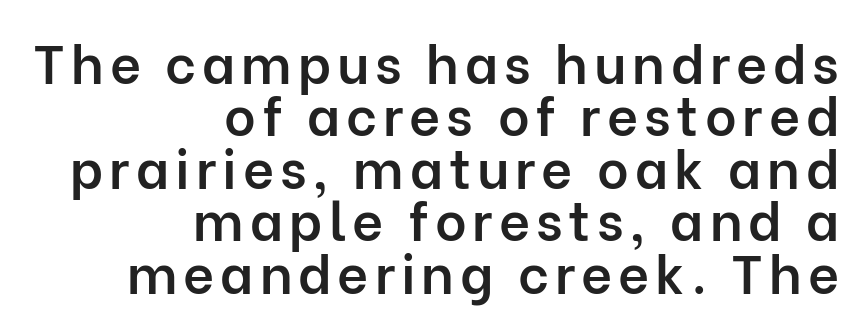
Type without underlining. Short and long lines alike share a common ending point at right. The designer dialed line spacing down below the default. Looks like regular typesetting: each glyph gets only the width it needs. In terms of weight, the rendering is demibold, just under bold.
